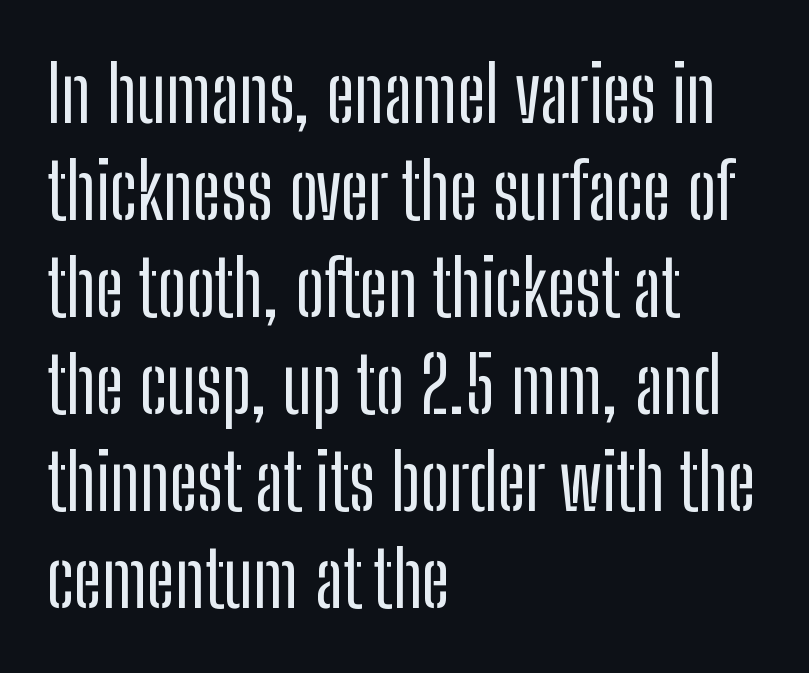
Q: Is the text italic (slanted)? A: No, it is upright.
Q: Is the typeface a serif or a sans-serif typeface? A: Sans-serif.
Q: Is the text underlined? A: No.
Q: How is the paragraph aligned? A: Left-aligned.
Q: Is the spacing between letters normal or unusually wide? A: Normal.
Q: Is the spacing between lines tight, normal or loose? A: Normal.
Q: Width (condensed, normal, or wide)? A: Condensed.
Q: Stroke contrast? A: Low.
Q: x-height? A: Medium.
Q: Monospaced? A: No.
